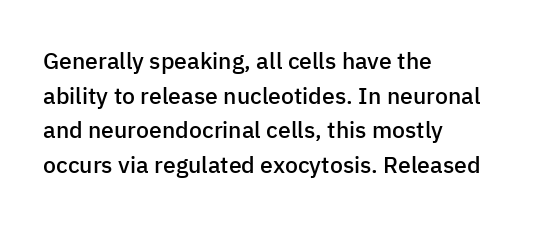
Students, observe: this is what conventionally led text looks like. Any mark beneath the type? The region is blank. On the weight axis this lands at semibold, roughly 600. These lines stack with their left ends in a neat column.
